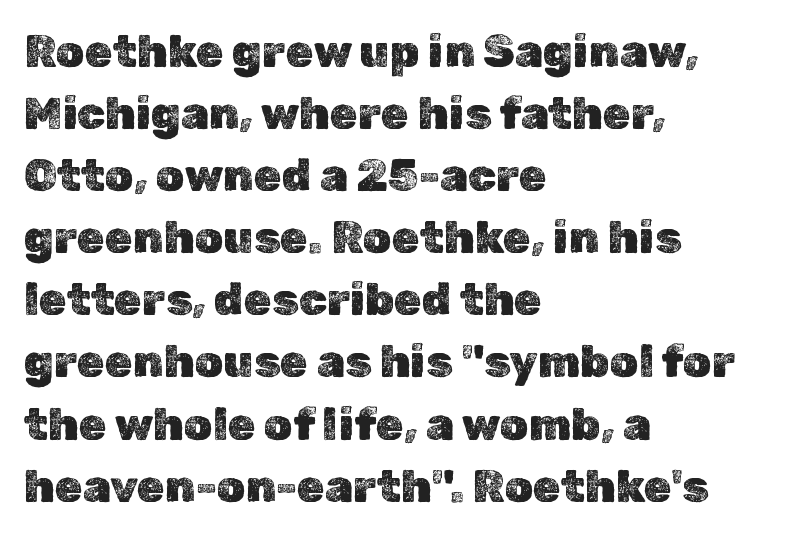
The image shows 45 px text type, upright; set left-aligned, normal line spacing (1.38x), normal letter spacing, not underlined; a medium x-height.
